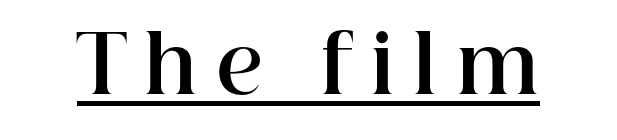
The image shows 79 px bold serif type, upright; set unusually wide letter spacing (+0.24 em), underlined; high stroke contrast and a medium x-height.
